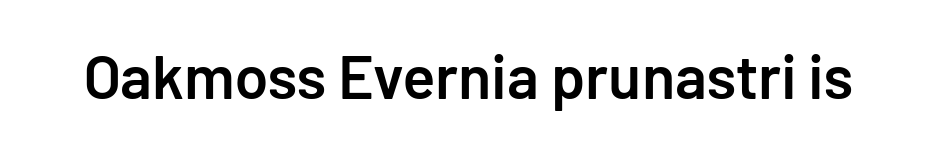
The image shows 61 px semibold sans-serif type, upright; set normal letter spacing, not underlined; low stroke contrast and a medium x-height.
